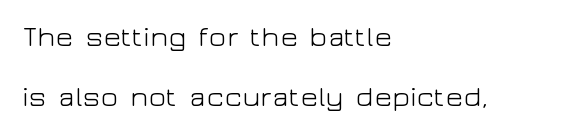
The image shows 29 px light, wide sans-serif type, upright; set left-aligned, loose line spacing (2.06x), normal letter spacing, not underlined; low stroke contrast and a medium x-height.
